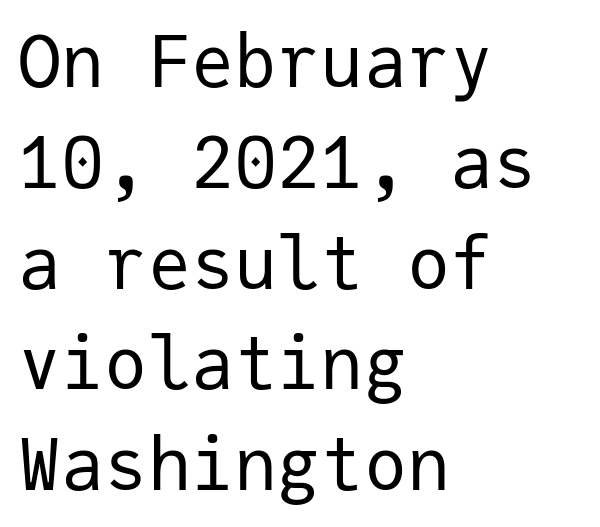
You could count columns in this text — the font is strictly monospaced. Examine the stroke ends and you'll find no serifs. The area under the type is left untouched. Nobody touched the tracking dial on this one. No italicization has been applied; the sample stays upright. Summary of vertical rhythm: regular, with standard interline spacing.
